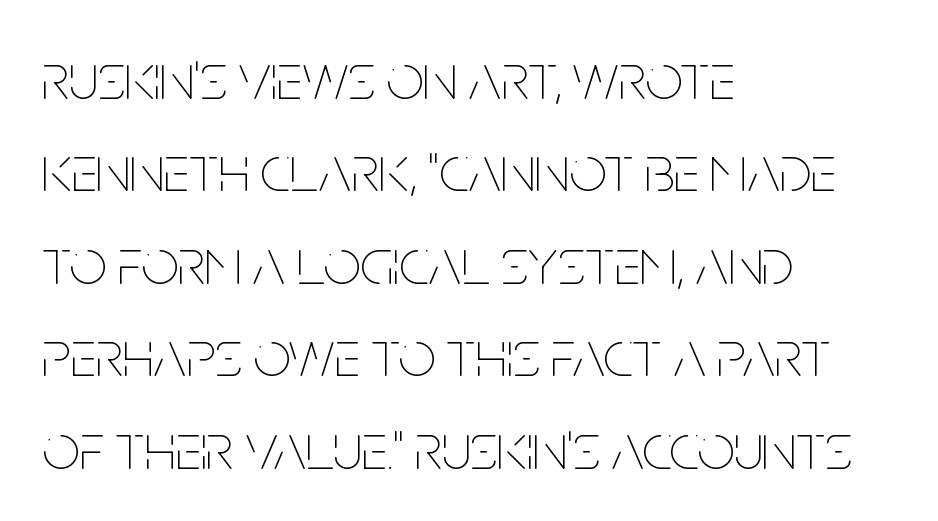
Character widths vary here, with narrow letters taking less room than wide ones. Line starts are locked; line ends wander. Horizontal bands of white between lines are of average thickness. Bare-footed words on every line.
